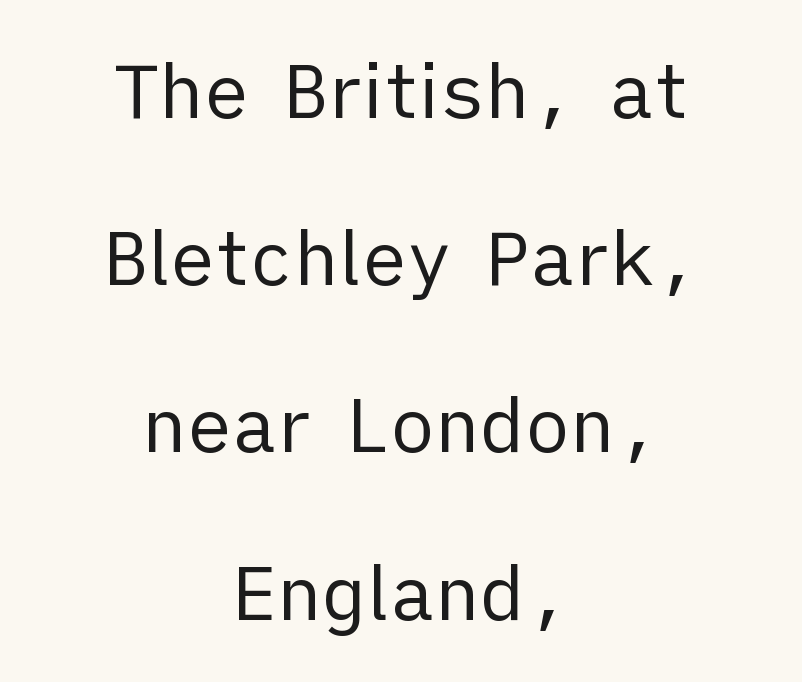
{"serif": "no", "italic": "no", "bold": "no", "weight": "regular", "width": "normal", "stroke_contrast": "low", "x_height": "medium", "monospaced": "no", "underline": "no", "align": "center", "line_spacing": "loose", "line_spacing_ratio": 2.23, "letter_spacing": "normal", "letter_spacing_em": 0.0, "glyph_px": 75}
